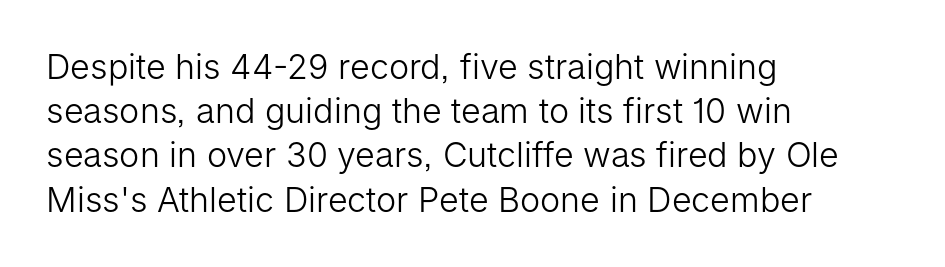
The image shows 34 px light sans-serif type, upright; set left-aligned, normal line spacing (1.3x), normal letter spacing, not underlined; low stroke contrast and a medium x-height.
